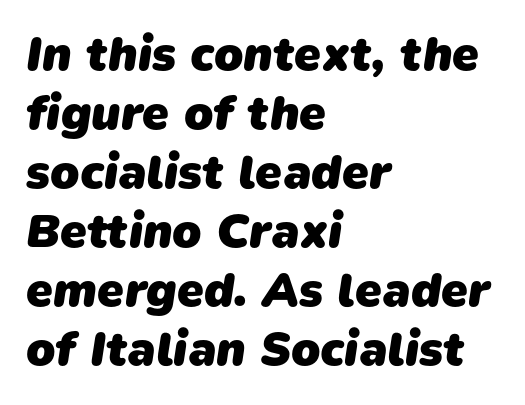
The image shows 48 px heavy sans-serif type; set left-aligned, line spacing 1.23x, normal letter spacing, not underlined; low stroke contrast and a medium x-height.
